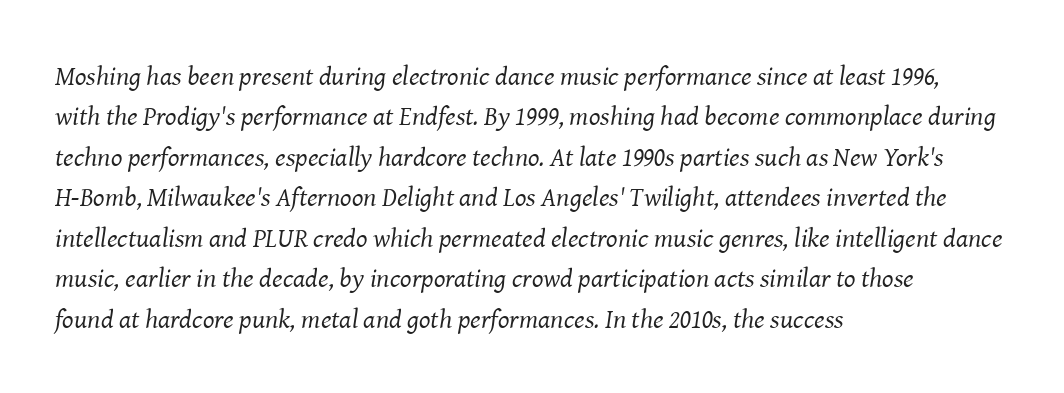
Q: Is the text bold? A: No.
Q: Is the text italic (slanted)? A: Yes, it leans right by about 8 degrees.
Q: Is the text underlined? A: No.
Q: How is the paragraph aligned? A: Left-aligned.
Q: Is the spacing between letters normal or unusually wide? A: Normal.
Q: Is the spacing between lines tight, normal or loose? A: Normal.
